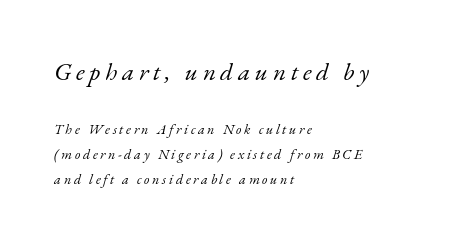
The image shows 25 px text type, italic (leaning right); set left-aligned, line spacing 1.79x, not underlined; the first (top) block is 1.79x larger.
